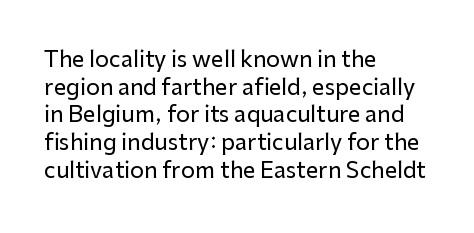
Q: Is the text italic (slanted)? A: No, it is upright.
Q: Is the text underlined? A: No.
Q: How is the paragraph aligned? A: Left-aligned.
Q: Is the spacing between letters normal or unusually wide? A: Normal.
Q: Is the spacing between lines tight, normal or loose? A: Normal.
